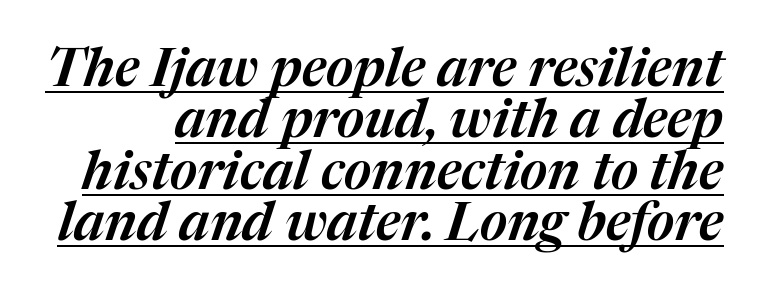
{"italic": "yes", "lean": "right", "slant_degrees": 17, "width": "normal", "stroke_contrast": "medium", "x_height": "medium", "monospaced": "no", "underline": "yes", "line_spacing": "tight", "line_spacing_ratio": 0.97, "letter_spacing": "normal", "letter_spacing_em": 0.0, "glyph_px": 53}
